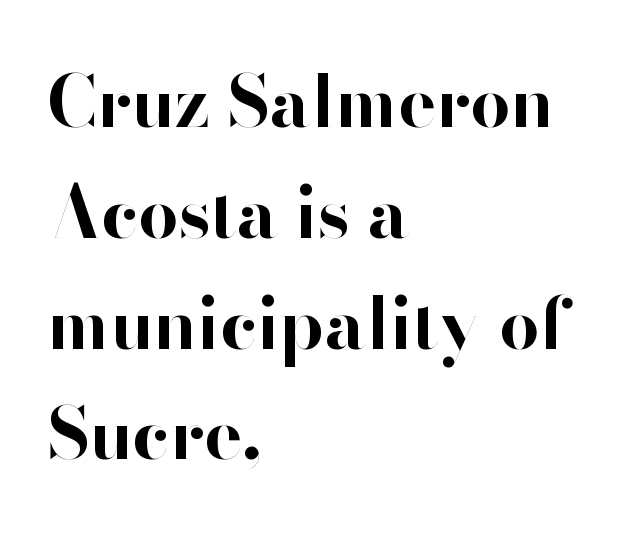
The image shows 71 px bold sans-serif type, upright; set left-aligned, normal line spacing (1.56x), normal letter spacing, not underlined; high stroke contrast and a small x-height.
